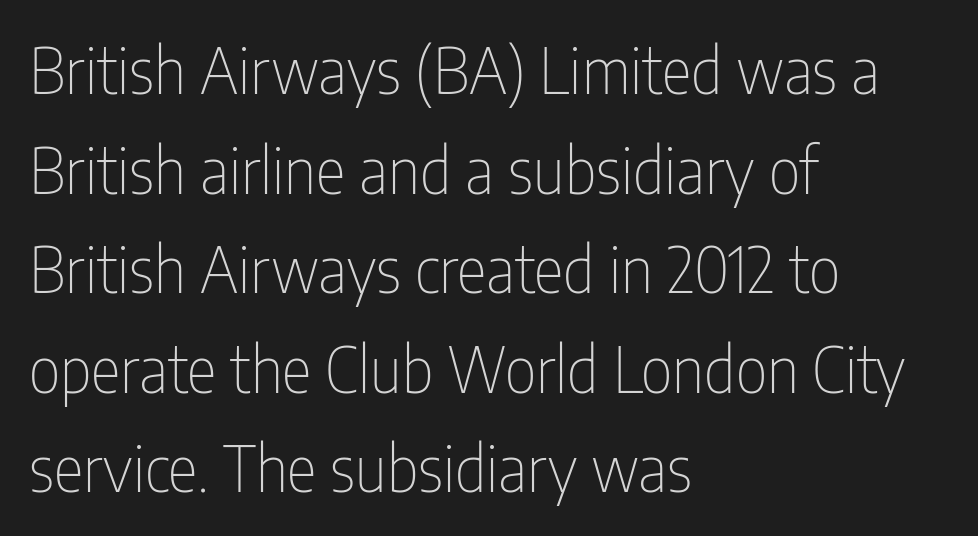
Does the lettering tilt? It doesn't — this is upright. The rendering uses natural spacing where letterforms have individual widths. Stems here are at most as thick as an everyday book face. No extra tracking has been applied to these lines. Alignment: flush left. The designer left line spacing at the default.
